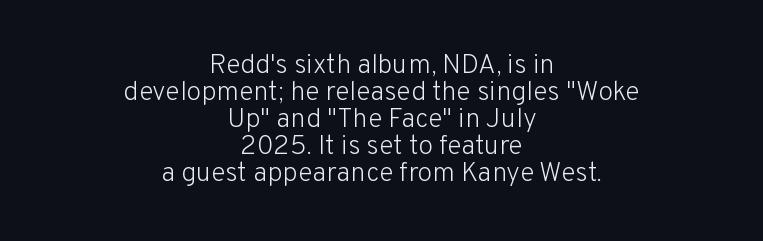
Q: Is the text bold? A: No.
Q: Is the text italic (slanted)? A: No, it is upright.
Q: Is the text underlined? A: No.
Q: How is the paragraph aligned? A: Centered.
Q: Is the spacing between letters normal or unusually wide? A: Normal.
Q: Is the spacing between lines tight, normal or loose? A: Tight.
